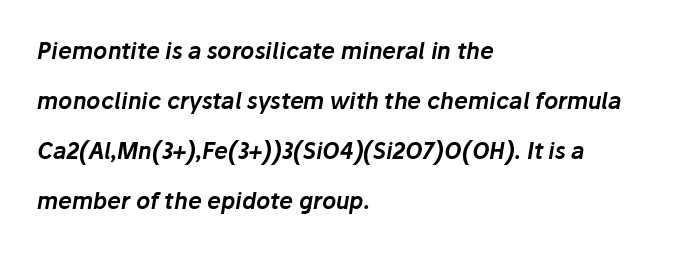
Q: Is the text italic (slanted)? A: Yes, it leans right by about 10 degrees.
Q: Is the text underlined? A: No.
Q: How is the paragraph aligned? A: Left-aligned.
Q: Is the spacing between letters normal or unusually wide? A: Normal.
Q: Is the spacing between lines tight, normal or loose? A: Loose.
